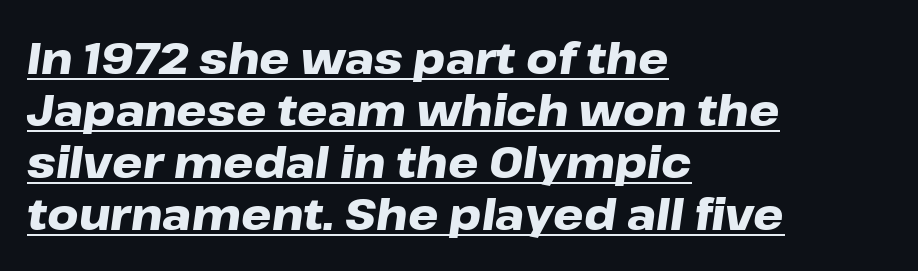
Q: Is the text bold? A: Yes.
Q: Is the text italic (slanted)? A: Yes, it leans right by about 8 degrees.
Q: Is the text underlined? A: Yes.
Q: How is the paragraph aligned? A: Left-aligned.
Q: Is the spacing between letters normal or unusually wide? A: Normal.
Q: Width (condensed, normal, or wide)? A: Wide.
Q: Stroke contrast? A: Low.
Q: x-height? A: Medium.
Q: Monospaced? A: No.
